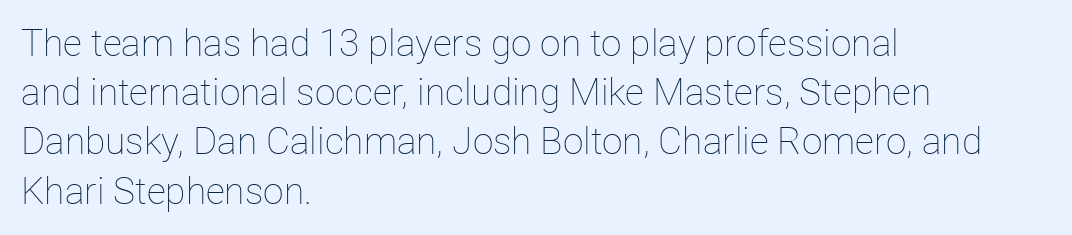
Spacing between characters is what you'd get straight out of the box. Varying glyph widths throughout — classic text-font behaviour. Typeset ragged right — the left edge is the straight one. A bare baseline throughout the passage. Each new line begins a customary step beneath the previous one. The letterforms sit at book weight or below.
